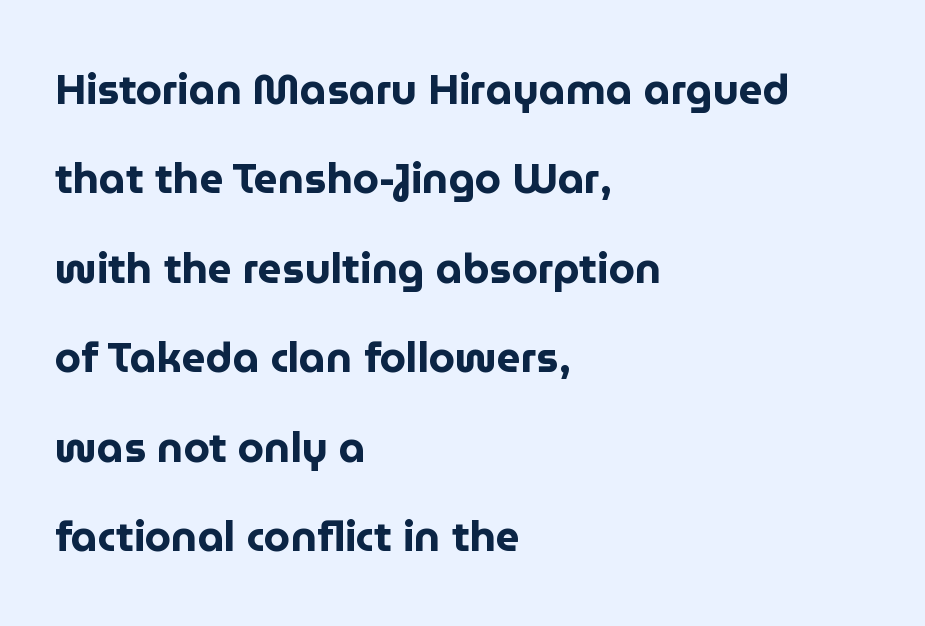
The image shows 42 px bold sans-serif type, upright; set left-aligned, loose line spacing (2.13x), normal letter spacing, not underlined; low stroke contrast and a medium x-height.
